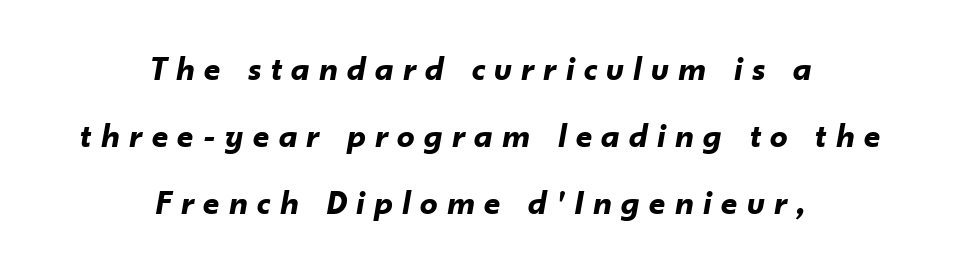
Plain, unruled lines of type. Does the leading feel generous? Absolutely, it's lavish. The lines are quadded center. Stroke thickness is high; the sample reads as a true bold.
